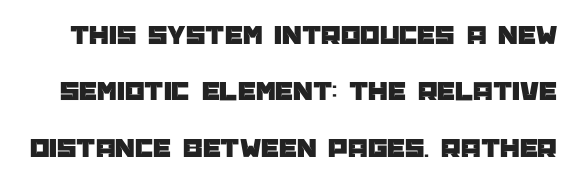
Do the letters lean? They stand straight. The rendering shows plain stroke endings on the letterforms — a sans-serif design. The rendering uses natural spacing where letterforms have individual widths. Nobody touched the tracking dial on this one.
